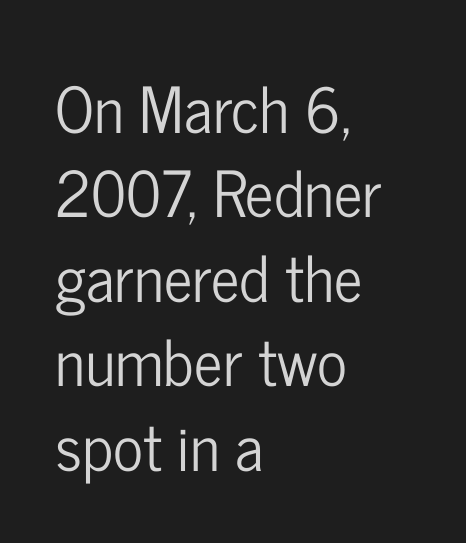
Q: Is the text italic (slanted)? A: No, it is upright.
Q: Is the typeface a serif or a sans-serif typeface? A: Sans-serif.
Q: Is the text underlined? A: No.
Q: How is the paragraph aligned? A: Left-aligned.
Q: Is the spacing between letters normal or unusually wide? A: Normal.
Q: Is the spacing between lines tight, normal or loose? A: Normal.
Q: Width (condensed, normal, or wide)? A: Condensed.
Q: Stroke contrast? A: Low.
Q: x-height? A: Medium.
Q: Monospaced? A: No.
